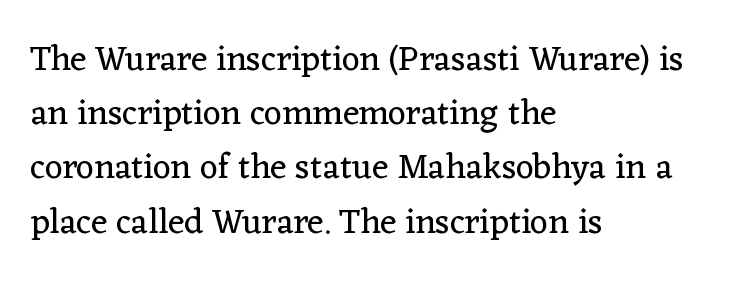
These lines are rendered in a variable-pitch font. The vertical gap from one line to the next is medium. Alignment: flush left. Regarding serifs, this sample has them.
